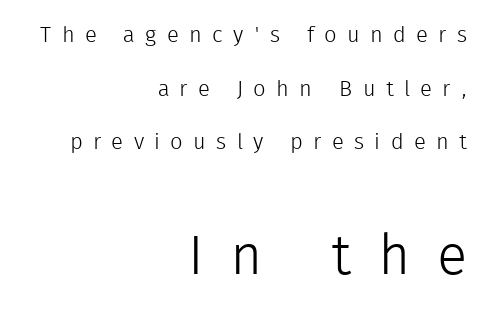
{"serif": "no", "italic": "no", "bold": "no", "weight": "light", "width": "normal", "stroke_contrast": "low", "x_height": "medium", "monospaced": "no", "underline": "no", "align": "right", "line_spacing": "loose", "line_spacing_ratio": 2.44, "letter_spacing": "wide", "letter_spacing_em": 0.47, "larger_block": "second", "size_ratio": 2.55, "glyph_px": 56}
